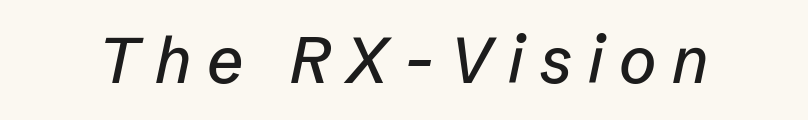
Q: Is the text italic (slanted)? A: Yes, it leans right by about 12 degrees.
Q: Is the text underlined? A: No.
Q: Is the spacing between letters normal or unusually wide? A: Unusually wide.
Q: Width (condensed, normal, or wide)? A: Normal.
Q: Stroke contrast? A: Low.
Q: x-height? A: Medium.
Q: Monospaced? A: No.
